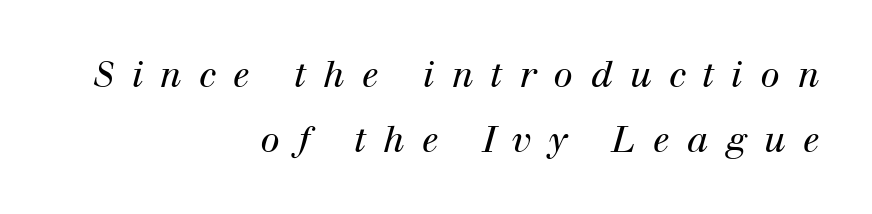
The image shows 35 px regular-weight serif type, italic (leaning right); set right-aligned, line spacing 1.85x, unusually wide letter spacing (+0.5 em), not underlined; high stroke contrast and a medium x-height.
